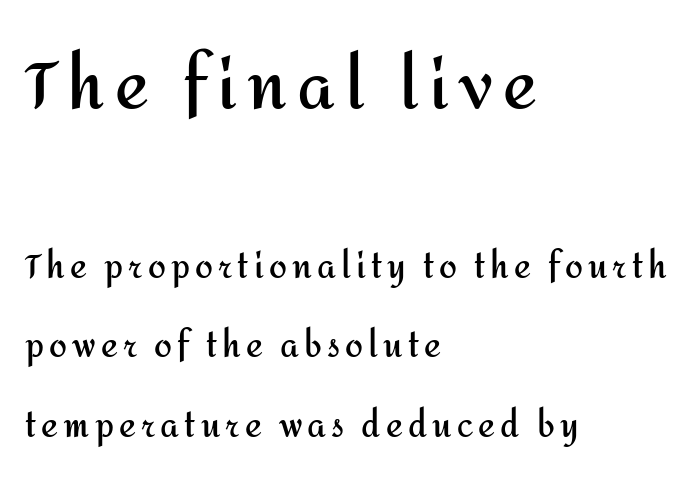
The sample has been set heavy, in full bold. Type style note: lacks serifs. Is this a fixed-width face? No — the glyphs have proportional, varying widths. Nope, not italic — everything's standing straight. Descenders are the only things crossing below the line.
